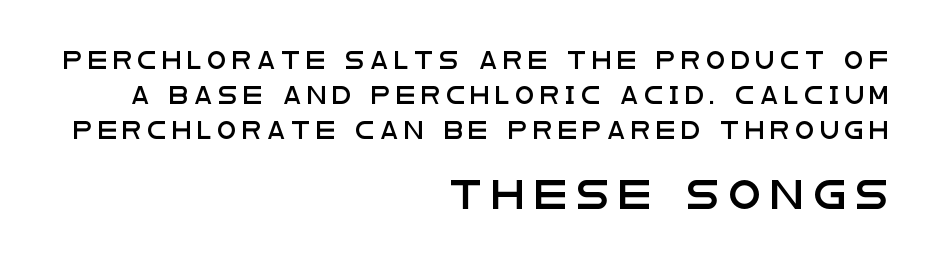
The image shows 29 px wide sans-serif type, upright; set right-aligned, loose line spacing (2.05x), unusually wide letter spacing (+0.36 em), not underlined; the second (bottom) block is 1.71x larger; low stroke contrast and a large x-height.
